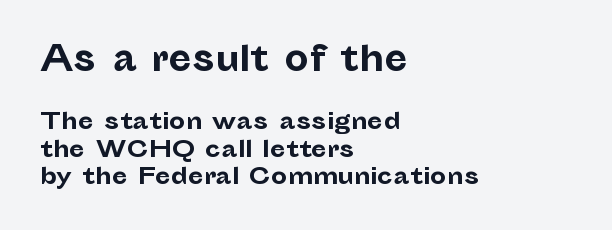
Q: Is the text bold? A: Yes.
Q: Is the text italic (slanted)? A: No, it is upright.
Q: Is the typeface a serif or a sans-serif typeface? A: Sans-serif.
Q: Is the text underlined? A: No.
Q: How is the paragraph aligned? A: Left-aligned.
Q: Is the spacing between letters normal or unusually wide? A: Normal.
Q: Which block of text is set in a larger size, the first (top) or the second (bottom)? A: The first (top) one.
Q: Width (condensed, normal, or wide)? A: Normal.
Q: Stroke contrast? A: Low.
Q: x-height? A: Medium.
Q: Monospaced? A: No.
